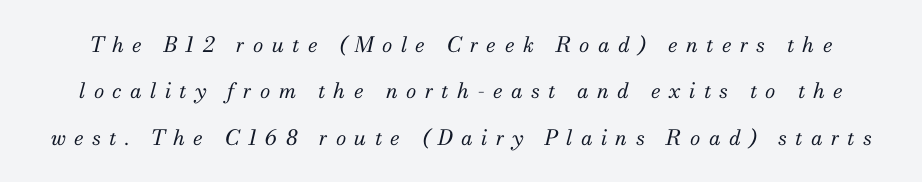
The image shows 21 px text type, italic (leaning right); set loose line spacing (2.21x), unusually wide letter spacing (+0.4 em), not underlined.
